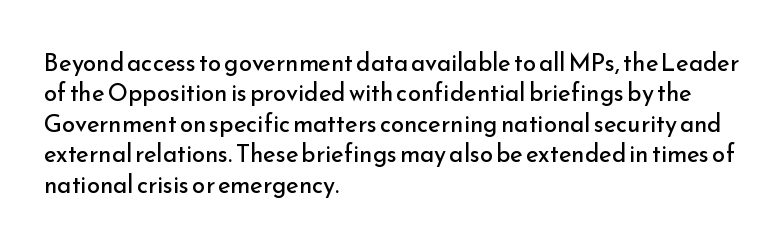
The image shows 24 px text type, upright; set left-aligned, normal line spacing (1.27x), normal letter spacing, not underlined.
